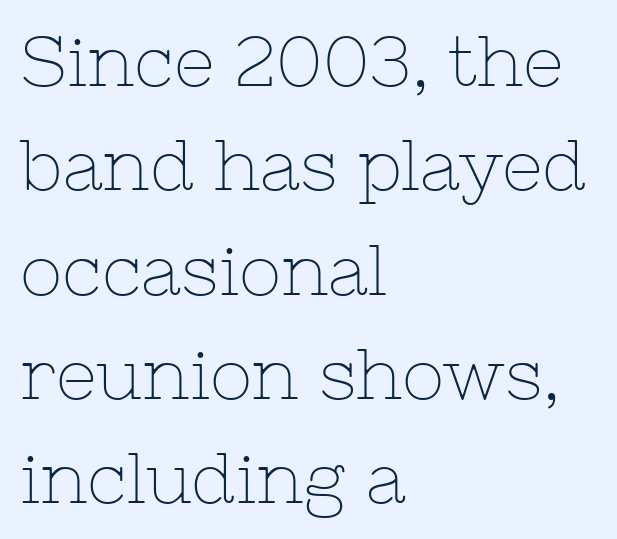
The paragraph has a hard left edge and a soft right edge. The face used here is rendered with its standard letterfit. Varying glyph widths throughout — classic text-font behaviour. The font sits on the lighter half of the weight spectrum, regular included. Observe the serifs anchoring each vertical stroke in this sample.
